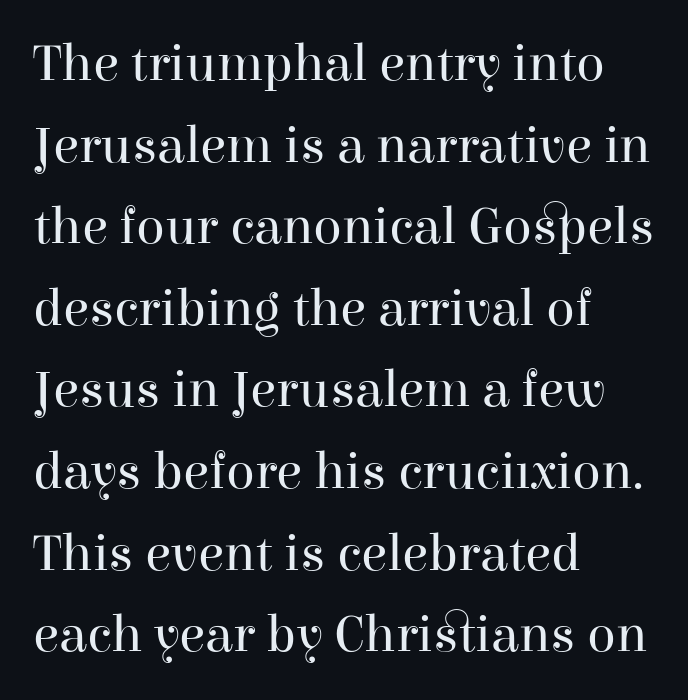
This is the regular roman posture of the typeface. Summary of vertical rhythm: regular, with standard interline spacing. The letters advance in unequal steps, a hallmark of proportional type. The glyphs in this specimen are seriffed.
